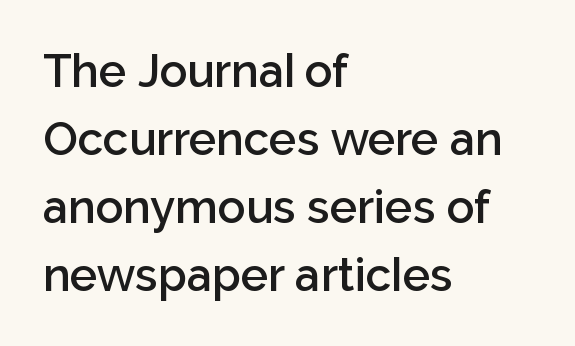
The image shows 46 px semibold sans-serif type, upright; set left-aligned, normal line spacing (1.48x), normal letter spacing, not underlined; low stroke contrast and a medium x-height.
